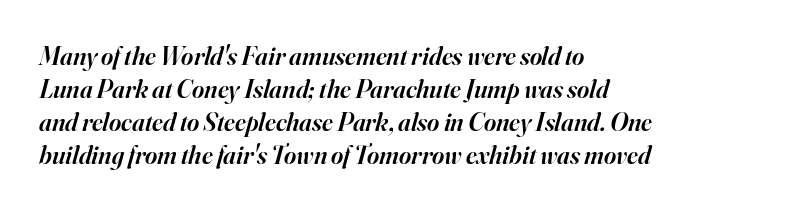
The image shows 26 px text type, italic (leaning right); set left-aligned, normal line spacing (1.27x), normal letter spacing, not underlined.
